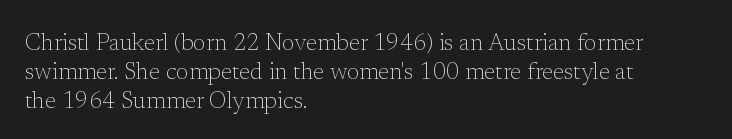
A typesetter would call this zero additional tracking. If you drew a line through each stem, it would be perfectly vertical. This block has exactly the height ordinary leading produces. Teacher's note: observe the even left margin — that is flush-left alignment. The area under the type is left untouched. This is not heavy type; no bold has been used.
